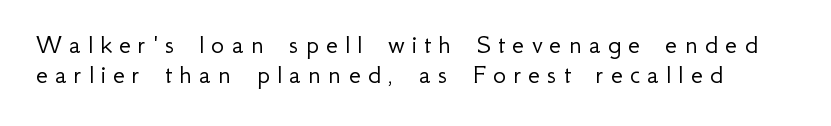
Descenders are the only things crossing below the line. In terms of letterspacing, this is a distinctly airy, spread setting. The letters carry no serifs — their stems end cleanly without finishing strokes. The strokes are not fattened; the text isn't bold. Here the designer chose a conventional face with non-uniform glyph widths. Does the lettering tilt? It doesn't — this is upright.
